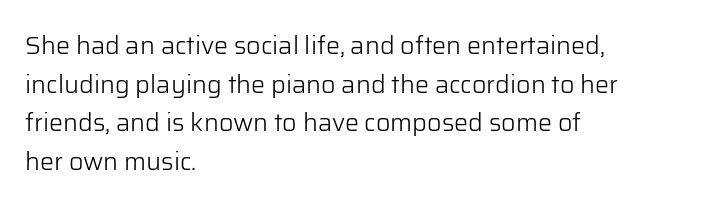
Q: Is the text bold? A: No.
Q: Is the text italic (slanted)? A: No, it is upright.
Q: Is the text underlined? A: No.
Q: How is the paragraph aligned? A: Left-aligned.
Q: Is the spacing between letters normal or unusually wide? A: Normal.
Q: Is the spacing between lines tight, normal or loose? A: Normal.
